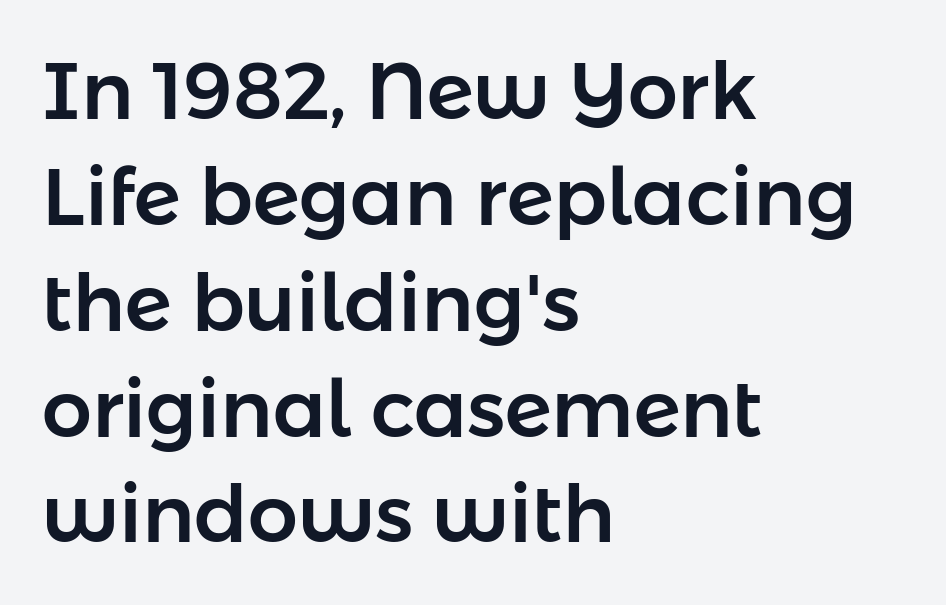
{"serif": "no", "italic": "no", "width": "normal", "stroke_contrast": "low", "x_height": "medium", "monospaced": "no", "underline": "no", "align": "left", "line_spacing": "normal", "line_spacing_ratio": 1.34, "letter_spacing": "normal", "letter_spacing_em": 0.0, "glyph_px": 79}
